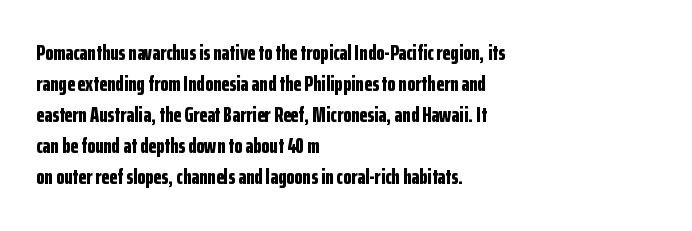
These lines keep a tight, regular rhythm from letter to letter. The typesetting leans heavy: a genuine bold. Line beginnings align vertically; line endings do not. If you drew a line through each stem, it would be perfectly vertical. Letters rest on an invisible, unmarked baseline.
